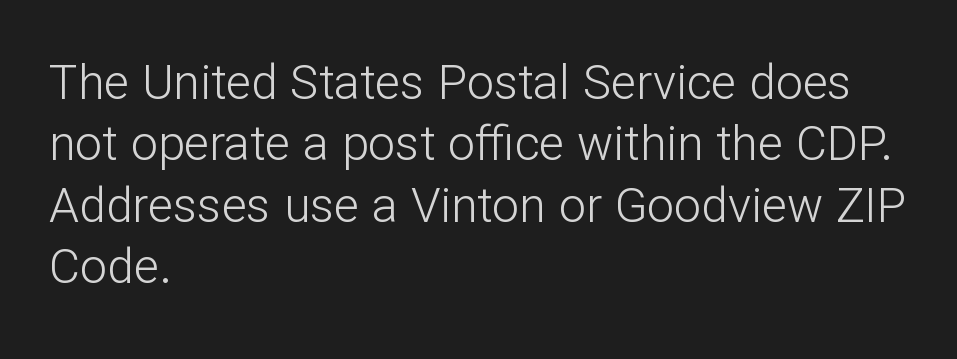
Q: Is the text bold? A: No.
Q: Is the text italic (slanted)? A: No, it is upright.
Q: Is the typeface a serif or a sans-serif typeface? A: Sans-serif.
Q: Is the text underlined? A: No.
Q: How is the paragraph aligned? A: Left-aligned.
Q: Is the spacing between letters normal or unusually wide? A: Normal.
Q: Is the spacing between lines tight, normal or loose? A: Normal.
Q: Width (condensed, normal, or wide)? A: Normal.
Q: Stroke contrast? A: Low.
Q: x-height? A: Medium.
Q: Monospaced? A: No.
